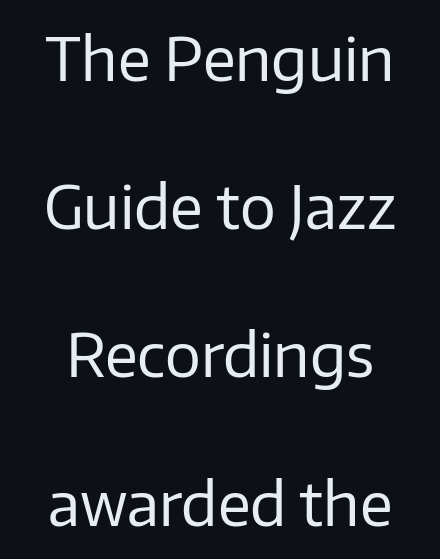
The image shows 60 px regular-weight sans-serif type, upright; set loose line spacing (2.47x), normal letter spacing, not underlined; low stroke contrast and a medium x-height.
